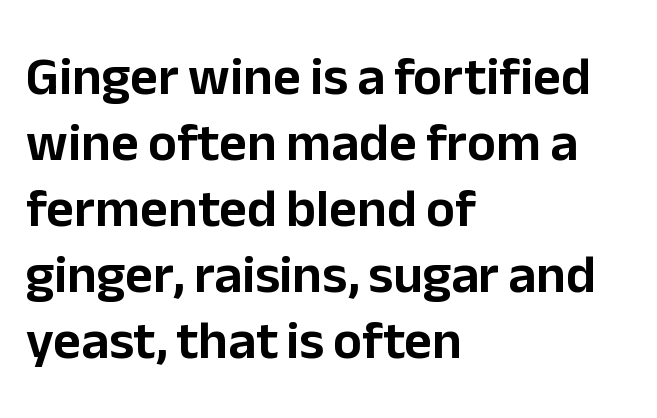
Q: Is the text italic (slanted)? A: No, it is upright.
Q: Is the typeface a serif or a sans-serif typeface? A: Sans-serif.
Q: Is the text underlined? A: No.
Q: How is the paragraph aligned? A: Left-aligned.
Q: Is the spacing between letters normal or unusually wide? A: Normal.
Q: Width (condensed, normal, or wide)? A: Normal.
Q: Stroke contrast? A: Low.
Q: x-height? A: Medium.
Q: Monospaced? A: No.
